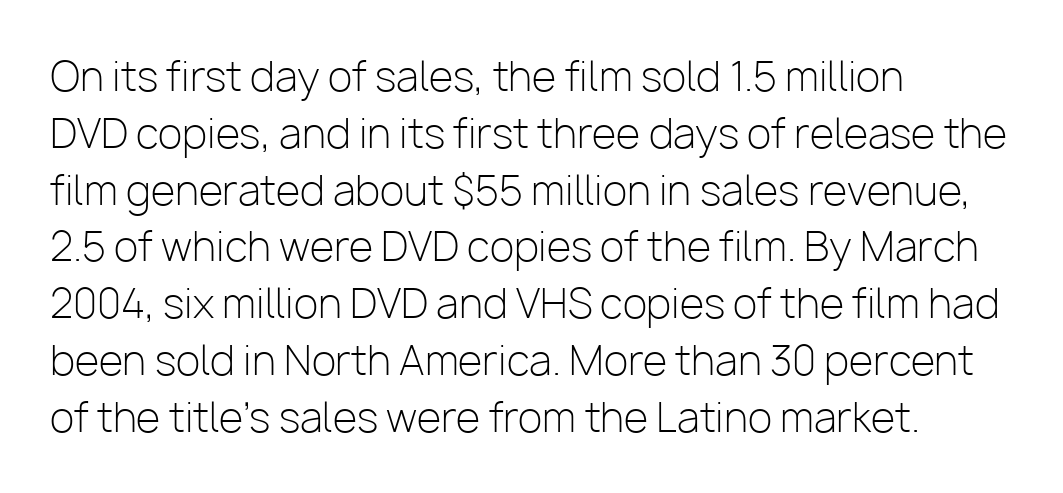
The image shows 40 px light sans-serif type, upright; set left-aligned, normal line spacing (1.42x), normal letter spacing, not underlined; low stroke contrast and a medium x-height.
